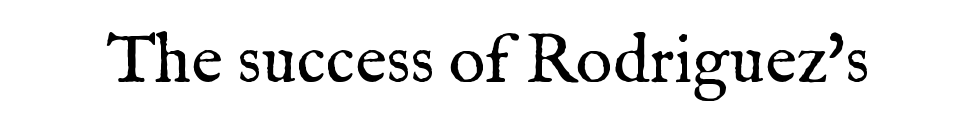
The image shows 68 px regular-weight serif type, upright; set normal letter spacing, not underlined; medium stroke contrast and a medium x-height.
